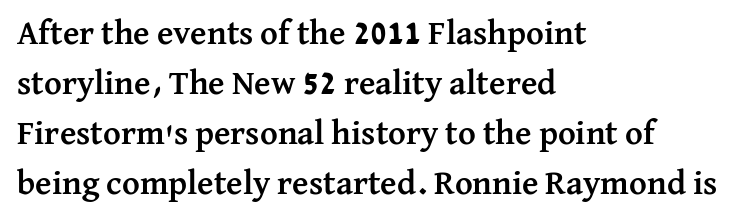
The image shows 34 px semibold serif type, upright; set left-aligned, normal line spacing (1.47x), normal letter spacing, not underlined; medium stroke contrast and a medium x-height.
